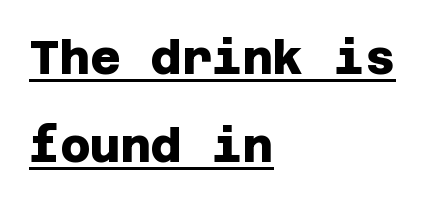
The image shows 47 px heavy sans-serif type; set left-aligned, line spacing 1.88x, normal letter spacing, underlined; low stroke contrast and a large x-height.
